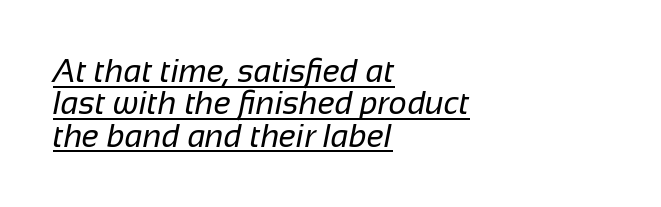
{"serif": "no", "bold": "no", "weight": "regular", "width": "normal", "stroke_contrast": "low", "x_height": "medium", "monospaced": "no", "underline": "yes", "align": "left", "line_spacing": "tight", "line_spacing_ratio": 1.01, "letter_spacing": "normal", "letter_spacing_em": 0.0, "glyph_px": 32}
